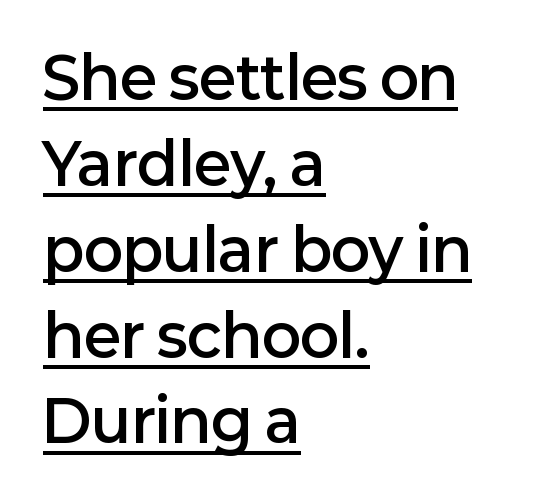
The image shows 58 px semibold sans-serif type, upright; set left-aligned, normal line spacing (1.48x), normal letter spacing, underlined; low stroke contrast and a medium x-height.
